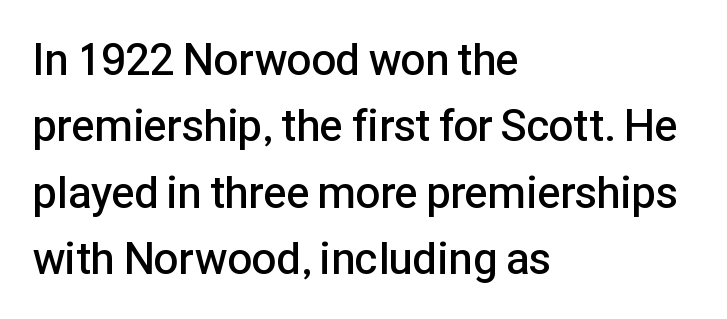
The type sits square on the baseline with zero lean. Looks like regular typesetting: each glyph gets only the width it needs. Where is the straight margin? On the left. What's the leading like? Ordinary, nothing unusual. You could call the tracking neutral — neither tight nor loose.
